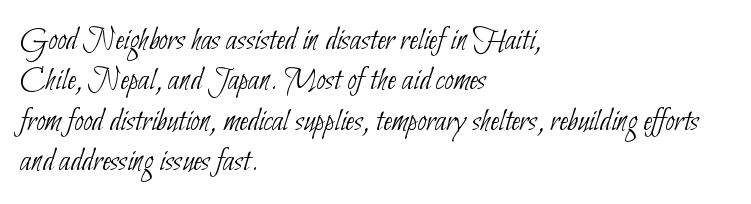
{"serif": "no", "bold": "no", "weight": "thin", "width": "condensed", "stroke_contrast": "low", "x_height": "small", "monospaced": "no", "underline": "no", "align": "left", "line_spacing_ratio": 1.22, "letter_spacing": "normal", "letter_spacing_em": 0.0, "glyph_px": 33}
